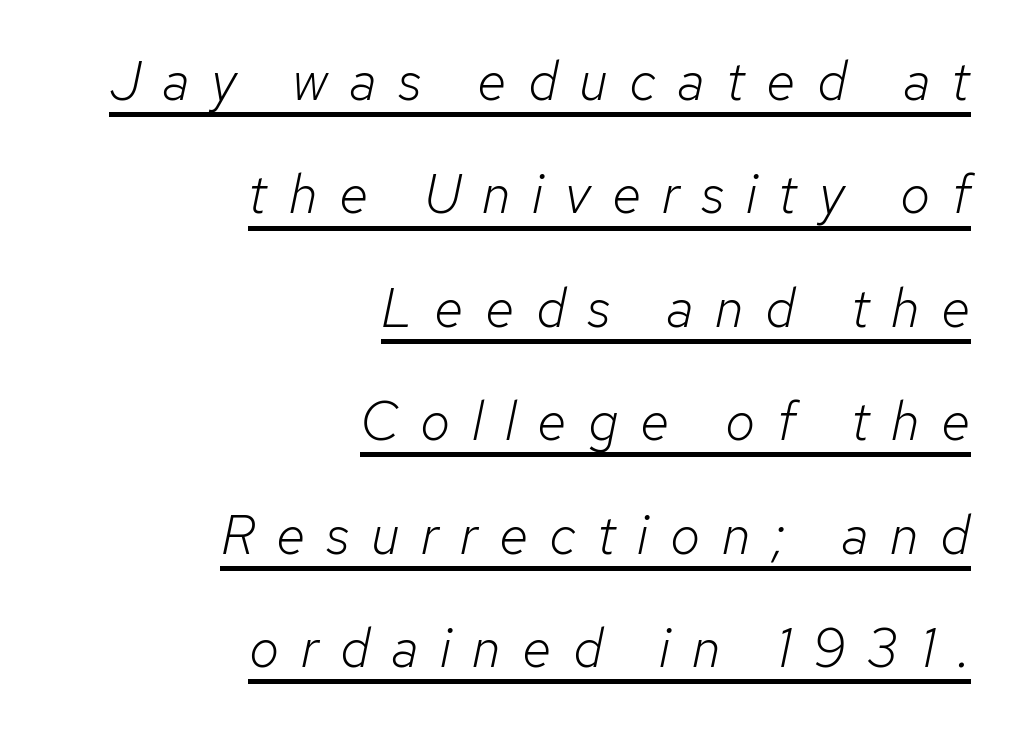
The image shows 54 px light type, italic (leaning right); set right-aligned, loose line spacing (2.1x), unusually wide letter spacing (+0.4 em), underlined; low stroke contrast and a medium x-height.
